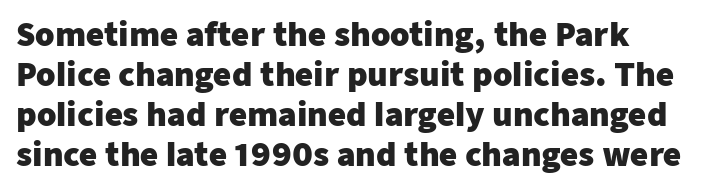
{"serif": "no", "italic": "no", "bold": "yes", "weight": "heavy", "width": "normal", "stroke_contrast": "low", "x_height": "medium", "monospaced": "no", "underline": "no", "line_spacing": "normal", "line_spacing_ratio": 1.29, "letter_spacing": "normal", "letter_spacing_em": 0.0, "glyph_px": 31}
